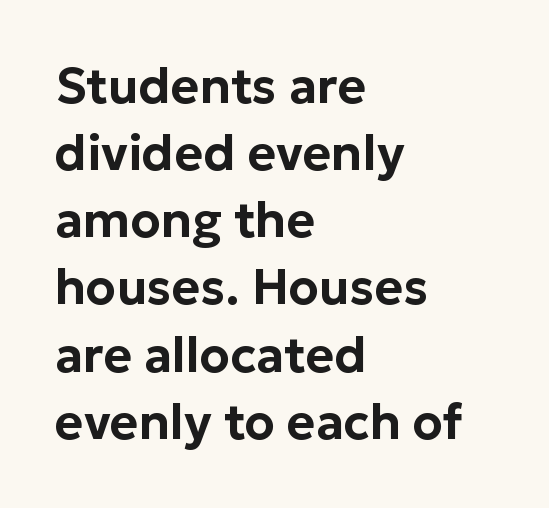
A roman cut, with each character standing at attention. Think of a printed novel: that variable character pitch is what you see here. Just letters on the line, the space beneath them empty. There is no visible air inserted between adjacent glyphs. Regarding serifs, this sample does without them. Leftover space on each line is placed entirely after the last word.
